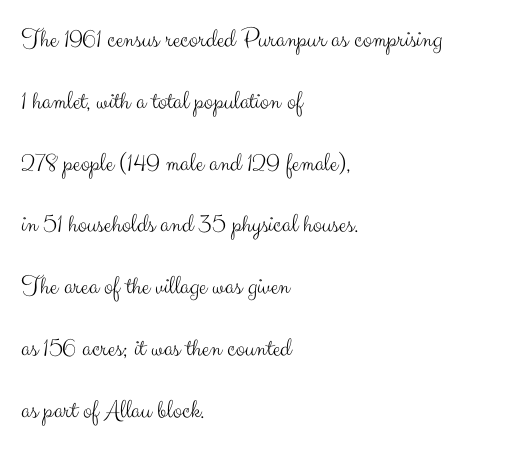
{"bold": "no", "underline": "no", "align": "left", "line_spacing": "loose", "line_spacing_ratio": 2.29, "letter_spacing": "normal", "letter_spacing_em": 0.0, "glyph_px": 27}
